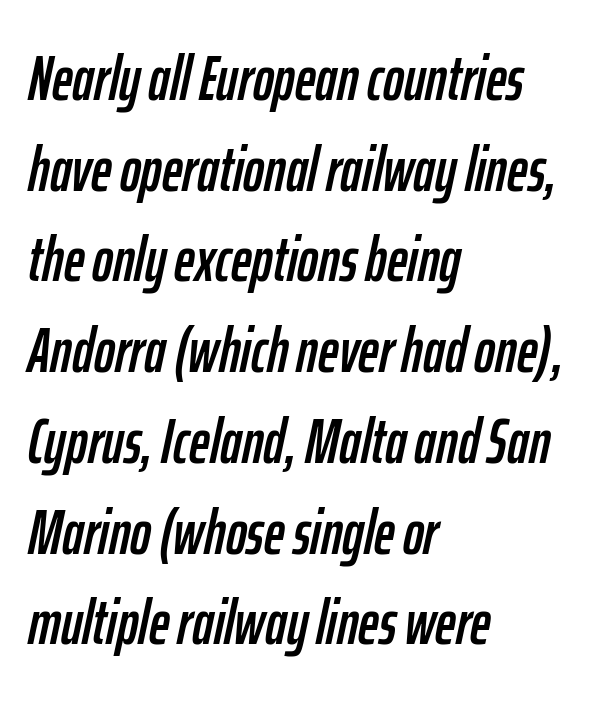
Between one letter and the next there's only the usual sliver of space. Left-aligned paragraph, ragged on the right. Slanted lettering throughout. This sample keeps an unexceptional amount of space between lines. Spacing verdict: proportional, widths tailored to each character.
